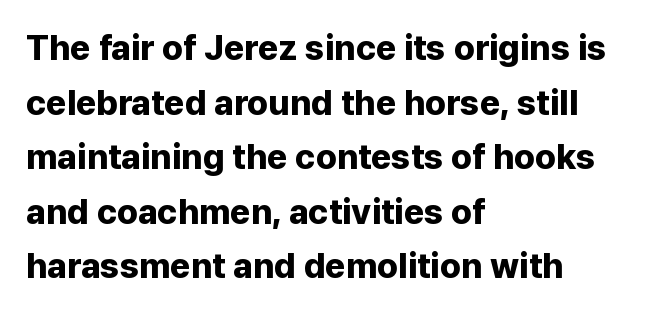
The image shows 35 px bold sans-serif type, upright; set left-aligned, normal line spacing (1.56x), normal letter spacing, not underlined; low stroke contrast and a medium x-height.
